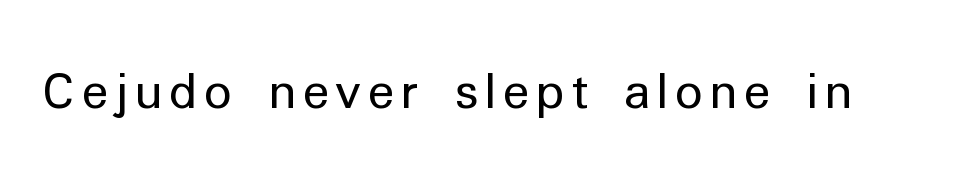
The image shows 48 px regular-weight sans-serif type, upright; set not underlined; low stroke contrast and a medium x-height.
